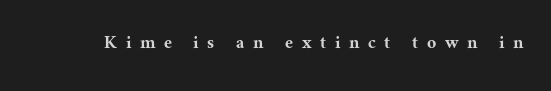
You could only call the tracking loose — the letters float apart. Quick note: underline off. If you drew a line through each stem, it would be perfectly vertical.
